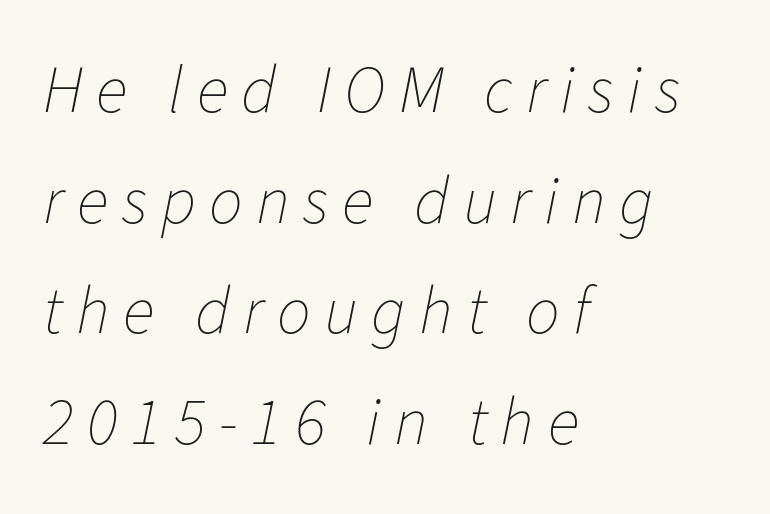
Style check: oblique. The face used here is proportionally spaced, like ordinary book or web type. Letters rest on an invisible, unmarked baseline. The rendering anchors every line to the left-hand side.
